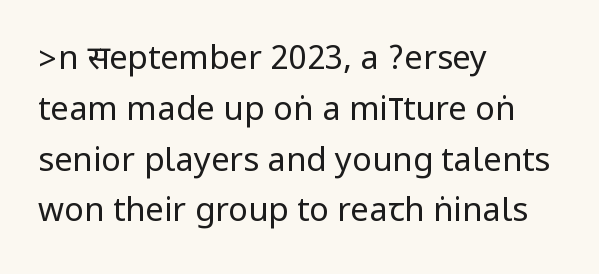
{"serif": "no", "italic": "no", "bold": "no", "weight": "regular", "width": "condensed", "stroke_contrast": "low", "underline": "no", "align": "left", "line_spacing": "normal", "line_spacing_ratio": 1.54, "letter_spacing": "normal", "letter_spacing_em": 0.0, "glyph_px": 33}
